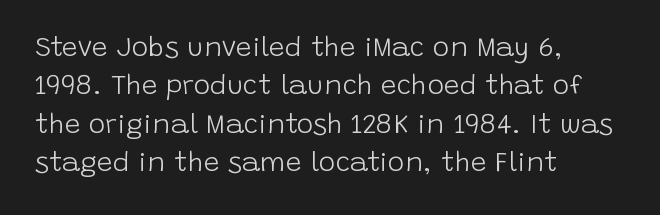
The text was rendered using a sans face with plain stroke endings. Words appear dense and cohesive because spacing is normal. Descenders are the only things crossing below the line. Vertical stems look standard width or narrower in stroke. Line beginnings align vertically; line endings do not. Compared with typical paragraphs, the rows here are spaced about the same.
